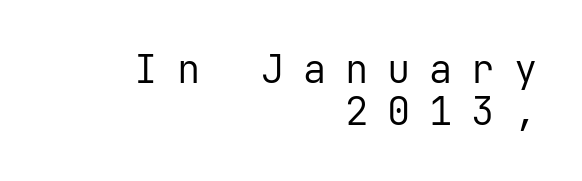
Is the type heavy? It reads as light-to-regular instead. Spacing verdict: monospaced, one width for all characters. Nobody drew a line under any word here. How would I describe the line gaps? Narrow and economical.
